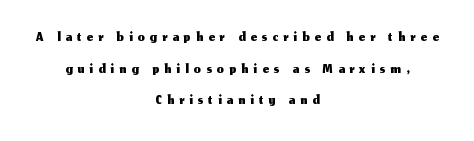
{"italic": "no", "underline": "no", "align": "center", "line_spacing": "normal", "line_spacing_ratio": 1.44, "letter_spacing": "wide", "letter_spacing_em": 0.24, "glyph_px": 22}
